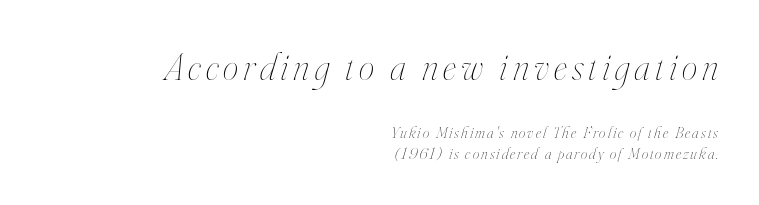
Proportional: the letters do not fall into vertical columns. The words here are not underlined. This is not heavy type; no bold has been used. The face used here has a pronounced slope to its letters.
